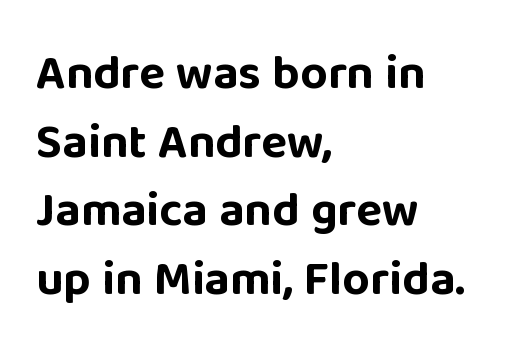
{"serif": "no", "italic": "no", "bold": "yes", "weight": "bold", "width": "normal", "stroke_contrast": "low", "x_height": "large", "monospaced": "no", "underline": "no", "align": "left", "line_spacing": "normal", "line_spacing_ratio": 1.43, "letter_spacing": "normal", "letter_spacing_em": 0.0, "glyph_px": 48}
